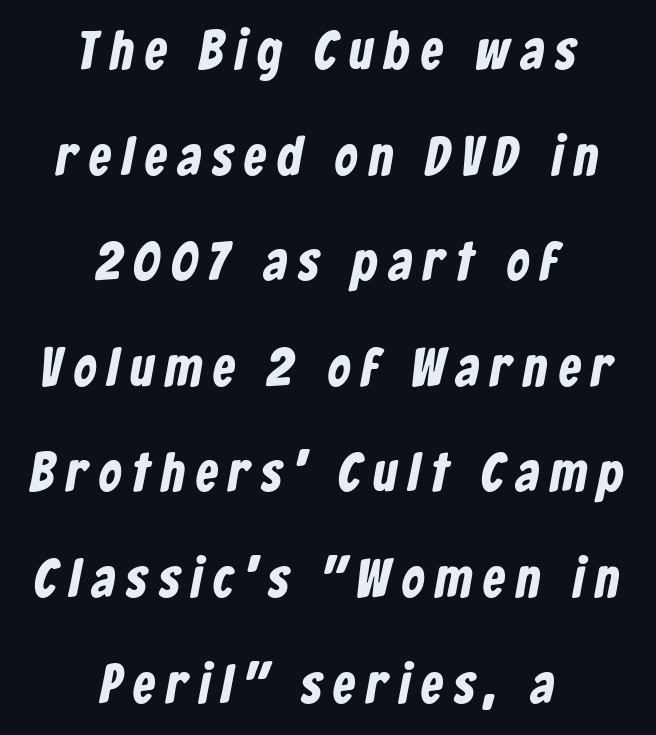
Q: Is the typeface a serif or a sans-serif typeface? A: Sans-serif.
Q: Is the text underlined? A: No.
Q: How is the paragraph aligned? A: Centered.
Q: Is the spacing between letters normal or unusually wide? A: Unusually wide.
Q: Is the spacing between lines tight, normal or loose? A: Loose.
Q: Width (condensed, normal, or wide)? A: Condensed.
Q: Stroke contrast? A: Low.
Q: x-height? A: Medium.
Q: Monospaced? A: No.
